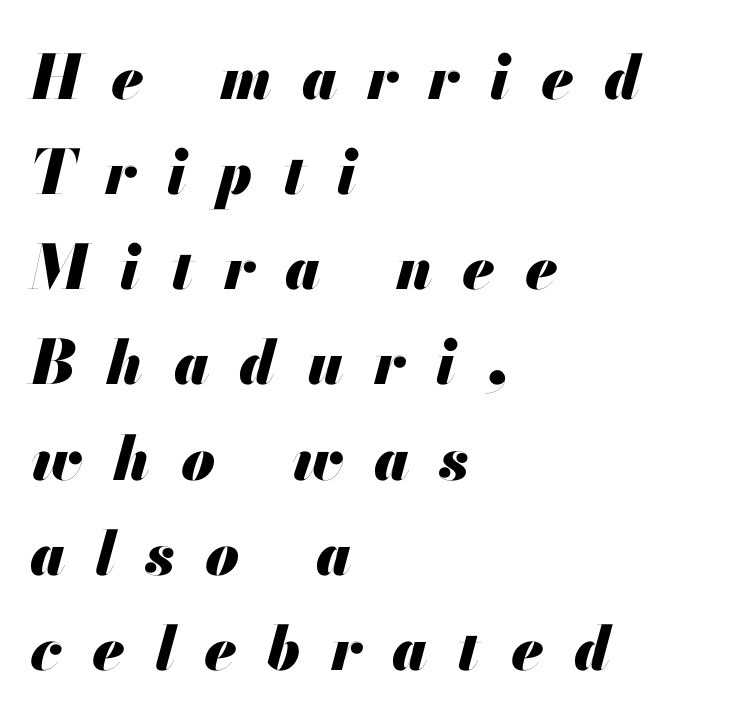
{"italic": "yes", "lean": "right", "slant_degrees": 13, "bold": "yes", "weight": "heavy", "width": "normal", "stroke_contrast": "medium", "x_height": "small", "monospaced": "no", "underline": "no", "align": "left", "line_spacing": "normal", "line_spacing_ratio": 1.56, "letter_spacing": "wide", "letter_spacing_em": 0.5, "glyph_px": 61}
